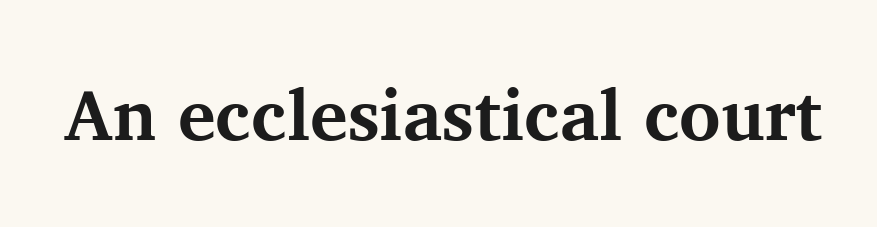
The image shows 71 px bold serif type, upright; set normal letter spacing, not underlined; medium stroke contrast and a medium x-height.
